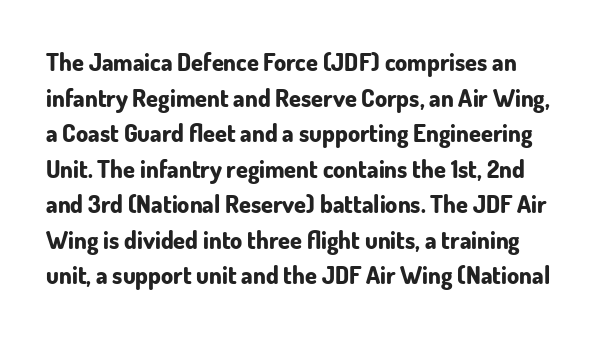
The image shows 24 px bold type, upright; set normal line spacing (1.48x), normal letter spacing, not underlined.
